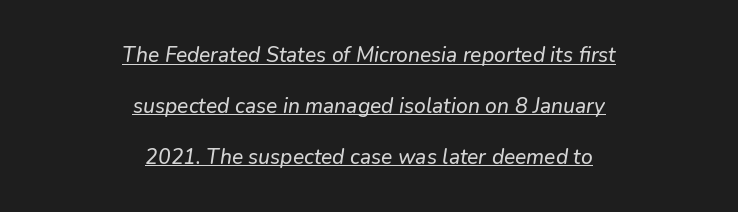
The image shows 21 px text type; set centered, loose line spacing (2.42x), normal letter spacing, underlined.
